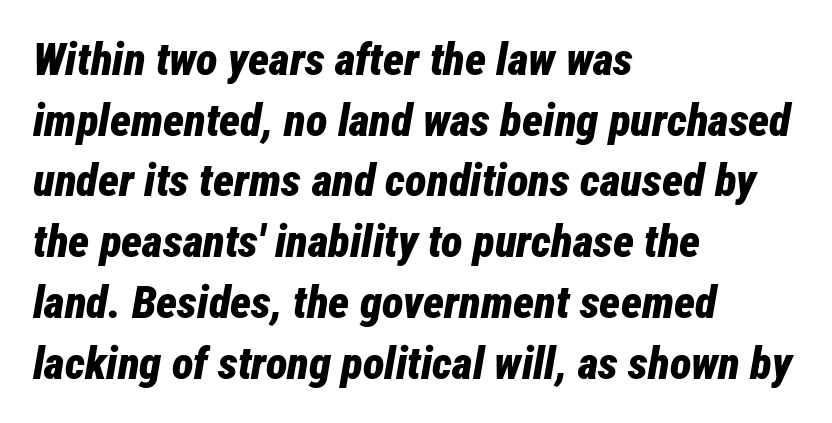
Q: Is the text bold? A: Yes.
Q: Is the text italic (slanted)? A: Yes, it leans right by about 12 degrees.
Q: Is the text underlined? A: No.
Q: How is the paragraph aligned? A: Left-aligned.
Q: Is the spacing between letters normal or unusually wide? A: Normal.
Q: Is the spacing between lines tight, normal or loose? A: Normal.
Q: Width (condensed, normal, or wide)? A: Condensed.
Q: Stroke contrast? A: Low.
Q: x-height? A: Medium.
Q: Monospaced? A: No.
